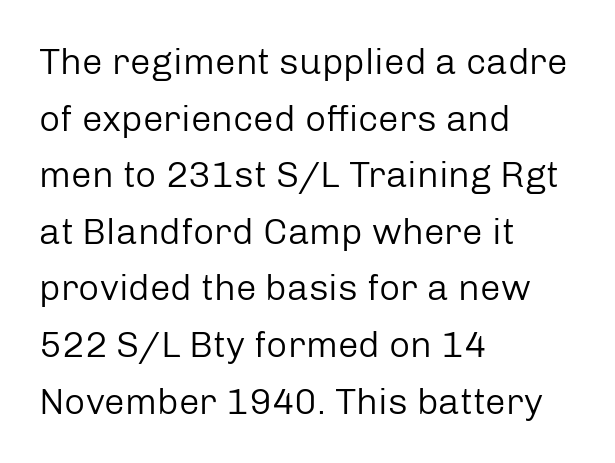
{"serif": "no", "italic": "no", "bold": "no", "weight": "regular", "width": "normal", "stroke_contrast": "low", "x_height": "medium", "monospaced": "no", "underline": "no", "align": "left", "line_spacing": "normal", "line_spacing_ratio": 1.53, "letter_spacing": "normal", "letter_spacing_em": 0.0, "glyph_px": 37}
